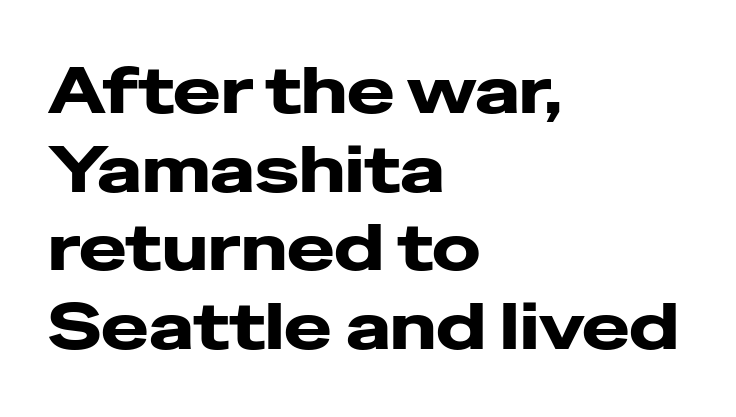
The tracking reads as untouched default to a designer's eye. Underline: absent. Every row of glyphs begins at an identical x-position on the left. This rendering employs a face without finishing strokes, i.e., a sans-serif.
